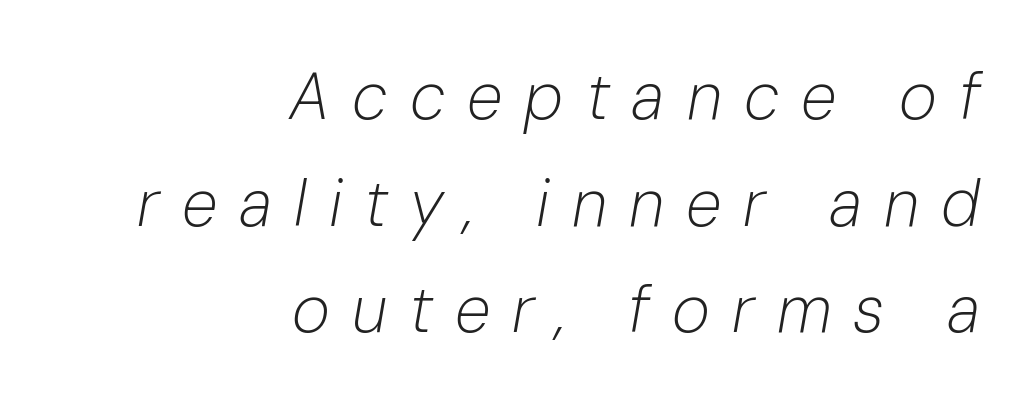
{"italic": "yes", "lean": "right", "slant_degrees": 10, "bold": "no", "weight": "light", "width": "normal", "stroke_contrast": "low", "x_height": "medium", "monospaced": "no", "underline": "no", "align": "right", "line_spacing": "normal", "line_spacing_ratio": 1.64, "letter_spacing": "wide", "letter_spacing_em": 0.34, "glyph_px": 65}
